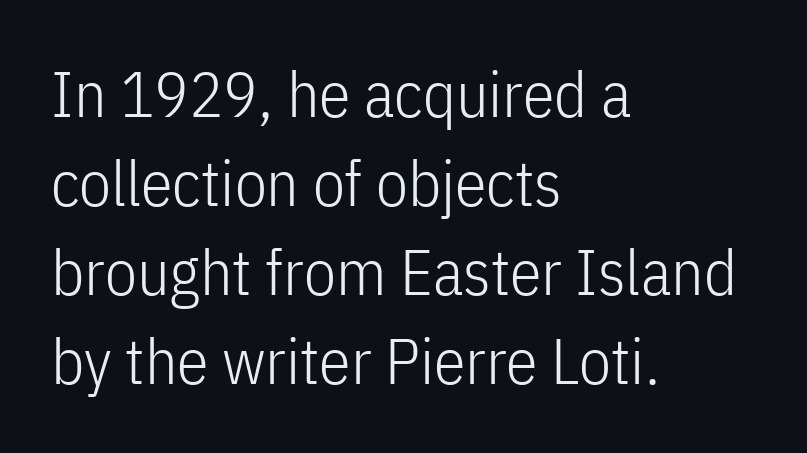
{"serif": "no", "italic": "no", "bold": "no", "weight": "light", "width": "condensed", "stroke_contrast": "low", "x_height": "medium", "monospaced": "no", "underline": "no", "align": "left", "line_spacing": "normal", "line_spacing_ratio": 1.39, "letter_spacing": "normal", "letter_spacing_em": 0.0, "glyph_px": 64}
